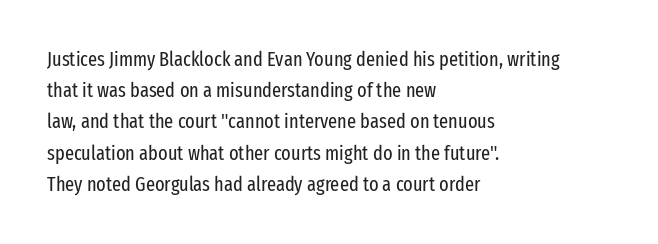
Between one letter and the next there's only the usual sliver of space. Letters rest on an invisible, unmarked baseline. Does the copy run flush right? No — it runs flush left. Nothing heavy about these letters — not bold at all.
